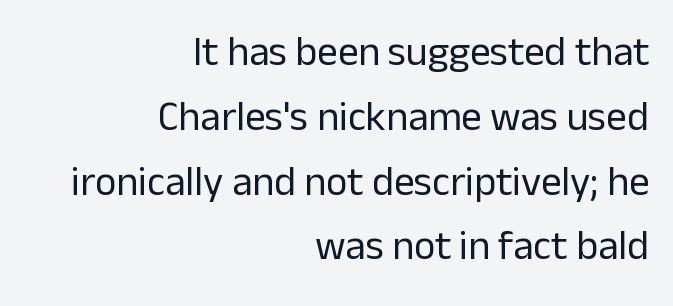
The face used here is proportionally spaced, like ordinary book or web type. Line spacing here is normal. Posture: upright roman. The rendering shows plain stroke endings on the letterforms — a sans-serif design. Glyph-to-glyph distance matches everyday printed text. The lines in this sample share a right terminus and differ only in where they begin.
